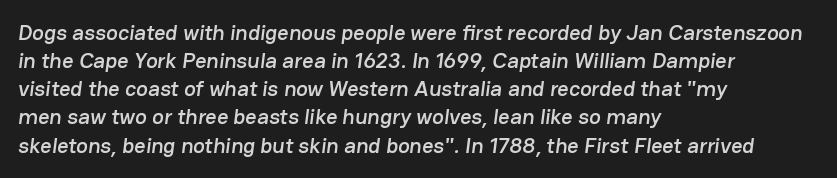
{"underline": "no", "align": "left", "line_spacing": "normal", "line_spacing_ratio": 1.28, "letter_spacing": "normal", "letter_spacing_em": 0.0, "glyph_px": 22}
